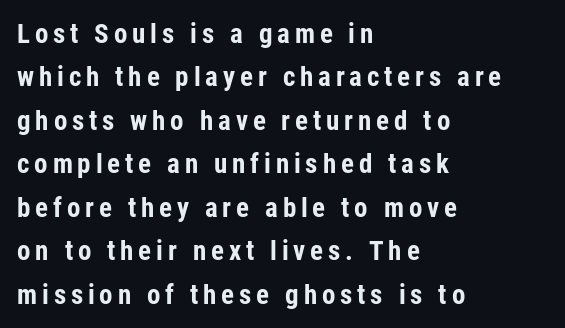
Q: Is the text bold? A: Yes.
Q: Is the text italic (slanted)? A: No, it is upright.
Q: Is the text underlined? A: No.
Q: How is the paragraph aligned? A: Left-aligned.
Q: Is the spacing between lines tight, normal or loose? A: Normal.
